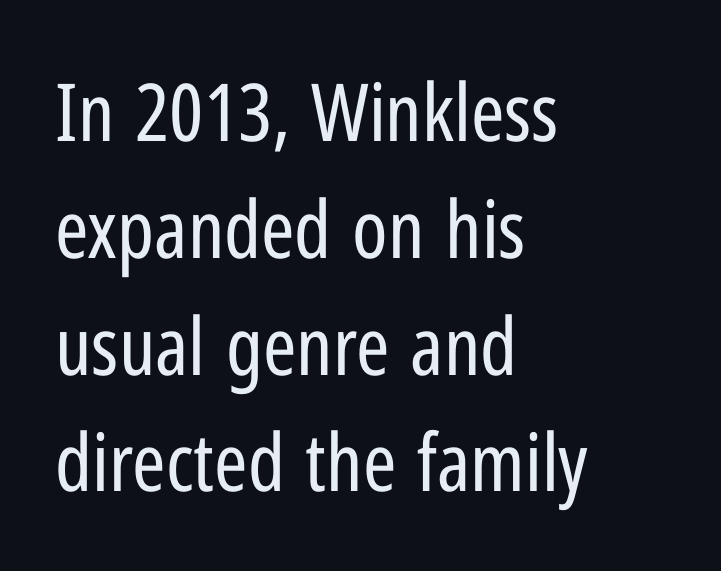
{"serif": "no", "italic": "no", "bold": "no", "weight": "regular", "width": "condensed", "stroke_contrast": "low", "x_height": "medium", "monospaced": "no", "underline": "no", "align": "left", "line_spacing": "normal", "line_spacing_ratio": 1.46, "letter_spacing": "normal", "letter_spacing_em": 0.0, "glyph_px": 80}
